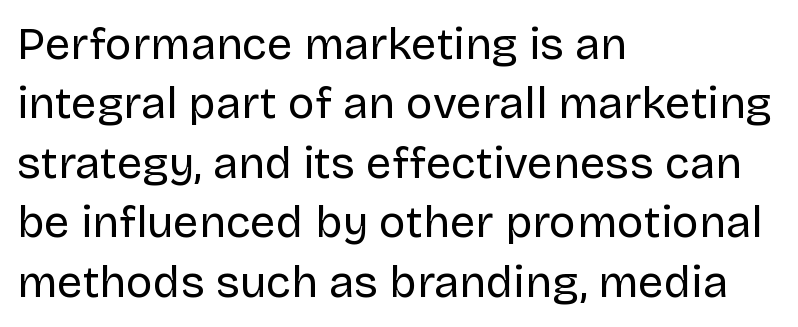
{"serif": "no", "italic": "no", "bold": "no", "weight": "regular", "width": "normal", "stroke_contrast": "low", "x_height": "large", "monospaced": "no", "underline": "no", "align": "left", "line_spacing": "normal", "line_spacing_ratio": 1.32, "letter_spacing": "normal", "letter_spacing_em": 0.0, "glyph_px": 45}
